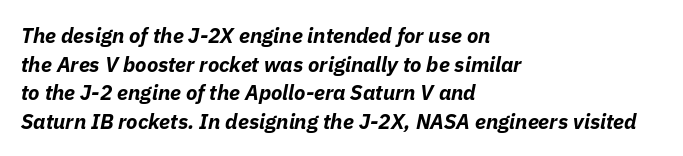
{"italic": "yes", "lean": "right", "slant_degrees": 11, "bold": "yes", "underline": "no", "align": "left", "line_spacing": "normal", "line_spacing_ratio": 1.36, "letter_spacing": "normal", "letter_spacing_em": 0.0, "glyph_px": 21}
